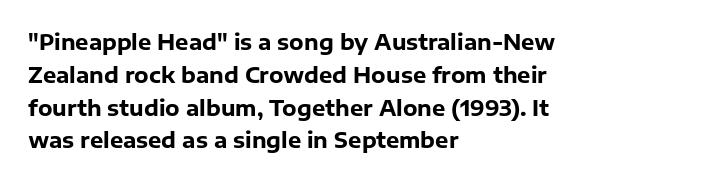
Q: Is the text bold? A: Yes.
Q: Is the text italic (slanted)? A: No, it is upright.
Q: Is the text underlined? A: No.
Q: How is the paragraph aligned? A: Left-aligned.
Q: Is the spacing between letters normal or unusually wide? A: Normal.
Q: Is the spacing between lines tight, normal or loose? A: Normal.
